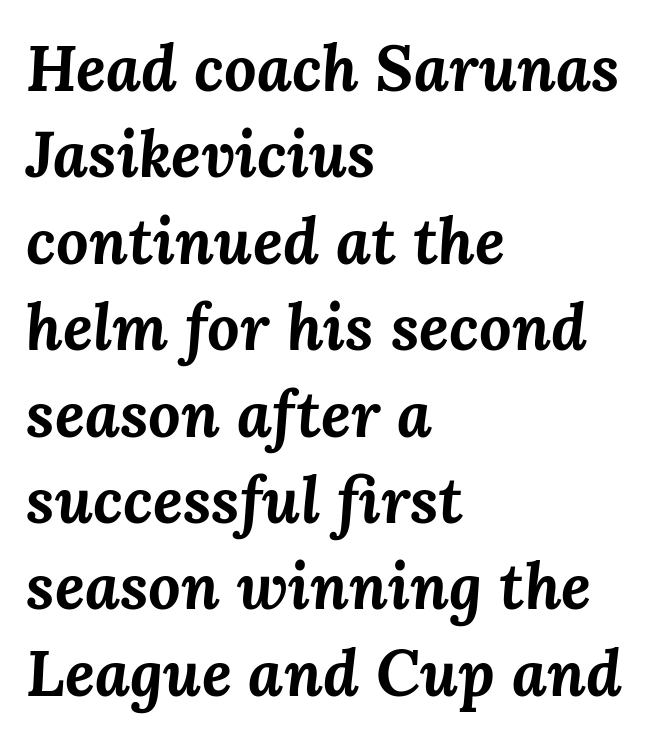
The image shows 64 px bold type, italic (leaning right); set left-aligned, normal line spacing (1.35x), normal letter spacing, not underlined; medium stroke contrast and a medium x-height.
